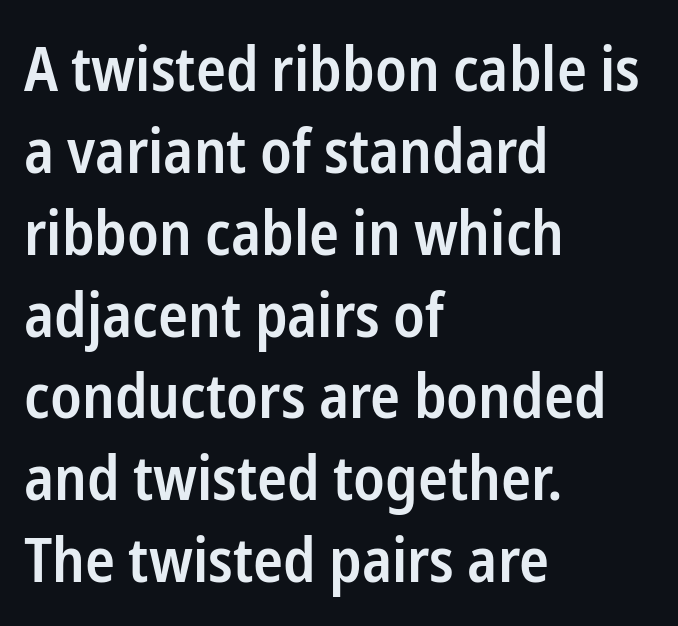
Q: Is the text bold? A: Semi-bold.
Q: Is the text italic (slanted)? A: No, it is upright.
Q: Is the typeface a serif or a sans-serif typeface? A: Sans-serif.
Q: Is the text underlined? A: No.
Q: How is the paragraph aligned? A: Left-aligned.
Q: Is the spacing between letters normal or unusually wide? A: Normal.
Q: Is the spacing between lines tight, normal or loose? A: Normal.
Q: Width (condensed, normal, or wide)? A: Condensed.
Q: Stroke contrast? A: Low.
Q: x-height? A: Medium.
Q: Monospaced? A: No.
